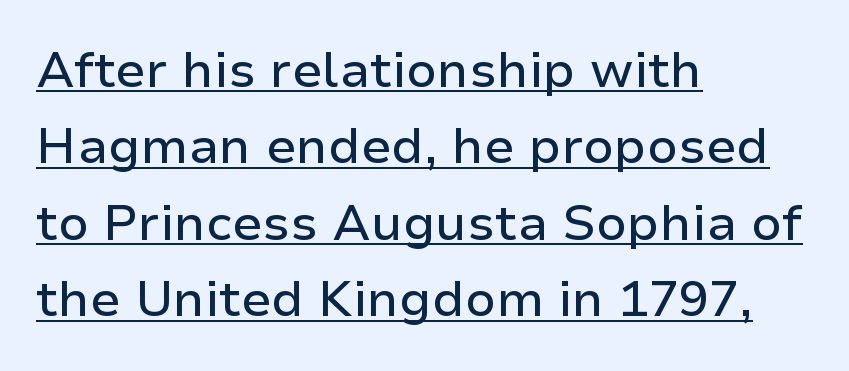
{"serif": "no", "italic": "no", "width": "normal", "stroke_contrast": "low", "x_height": "medium", "monospaced": "no", "underline": "yes", "align": "left", "line_spacing": "normal", "line_spacing_ratio": 1.53, "letter_spacing": "normal", "letter_spacing_em": 0.0, "glyph_px": 50}
